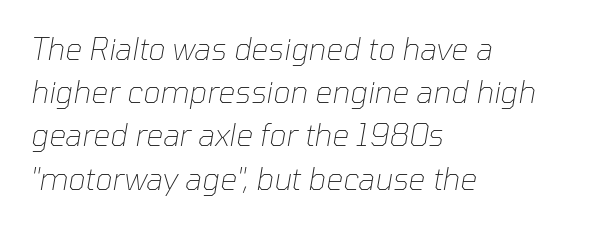
Q: Is the text bold? A: No.
Q: Is the text italic (slanted)? A: Yes, it leans right by about 10 degrees.
Q: Is the text underlined? A: No.
Q: How is the paragraph aligned? A: Left-aligned.
Q: Is the spacing between letters normal or unusually wide? A: Normal.
Q: Is the spacing between lines tight, normal or loose? A: Normal.
Q: Width (condensed, normal, or wide)? A: Normal.
Q: Stroke contrast? A: Low.
Q: x-height? A: Medium.
Q: Monospaced? A: No.
